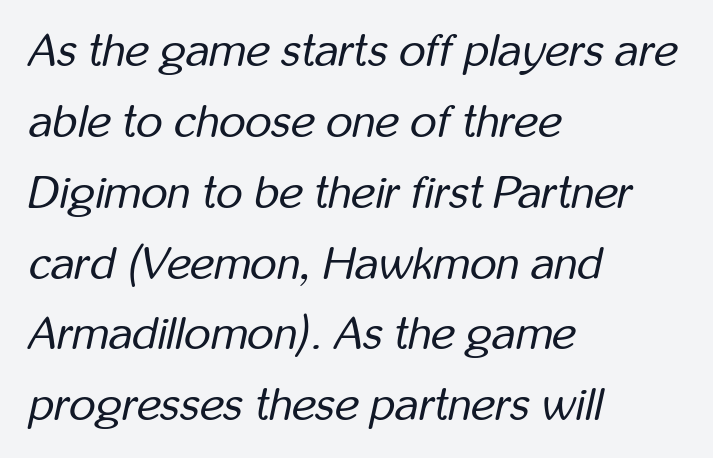
Notice how the passage keeps a crisp vertical edge on the left only. A normal amount of white space separates one row of letters from the next. Posture: slanted. These lines are rendered in a variable-pitch font. Each row of text sits above clean, open space. The gaps between neighbouring characters are ordinary and unremarkable.
